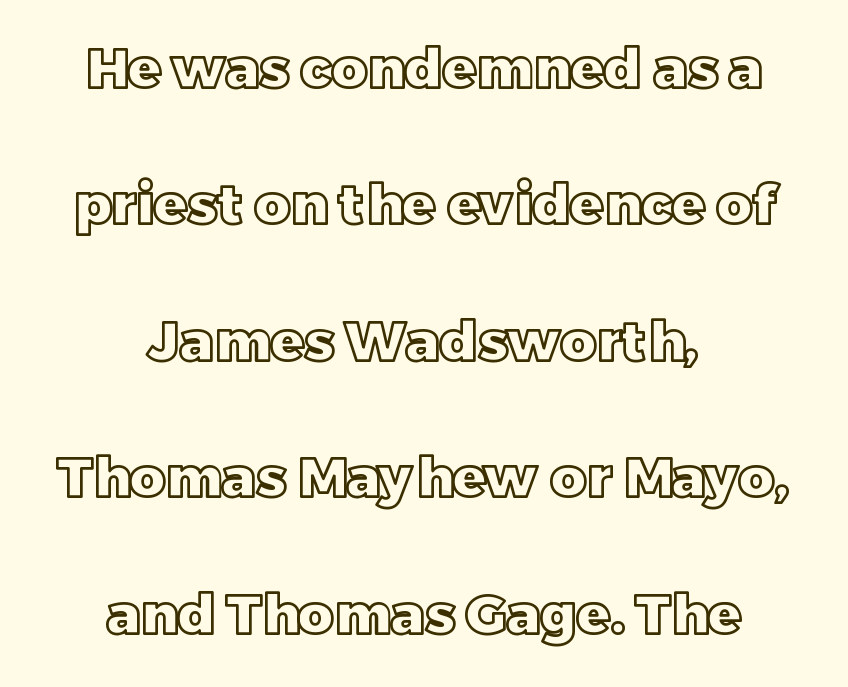
{"italic": "no", "width": "normal", "x_height": "large", "monospaced": "no", "underline": "no", "align": "center", "line_spacing": "loose", "line_spacing_ratio": 2.48, "letter_spacing": "normal", "letter_spacing_em": 0.0, "glyph_px": 55}
